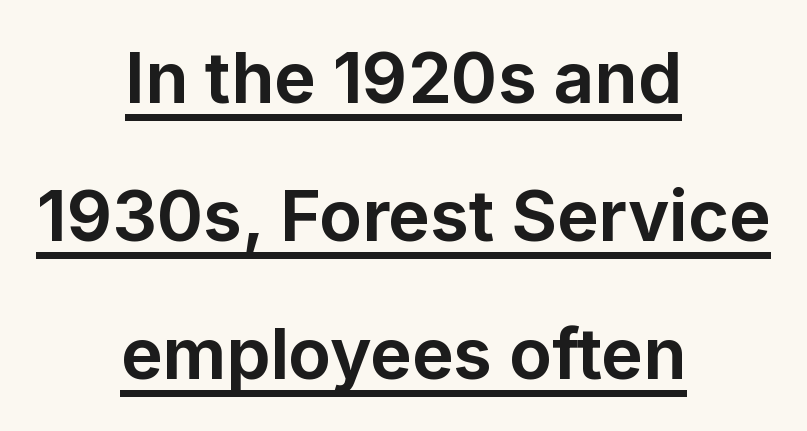
The image shows 70 px bold sans-serif type, upright; set centered, loose line spacing (1.97x), normal letter spacing, underlined; low stroke contrast and a medium x-height.
